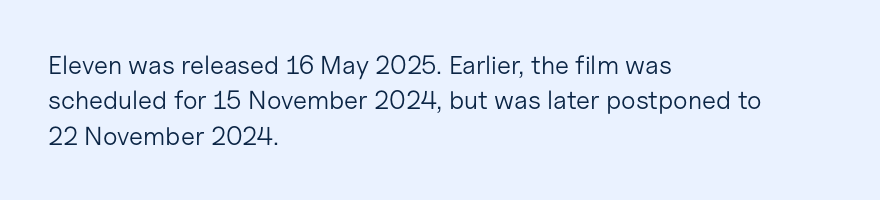
{"italic": "no", "bold": "no", "underline": "no", "align": "left", "line_spacing": "normal", "line_spacing_ratio": 1.36, "letter_spacing": "normal", "letter_spacing_em": 0.0, "glyph_px": 26}
